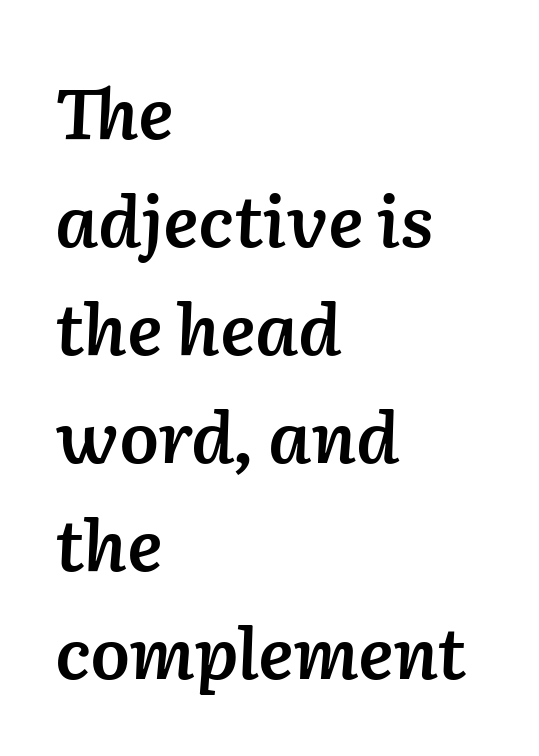
The image shows 71 px semibold type, italic (leaning right); set left-aligned, normal line spacing (1.52x), normal letter spacing, not underlined; low stroke contrast and a medium x-height.
